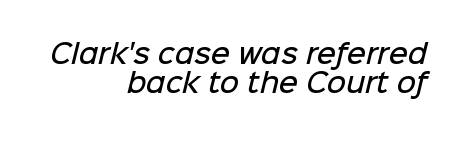
The image shows 26 px text type; set right-aligned, tight line spacing (1.13x), normal letter spacing, not underlined.
